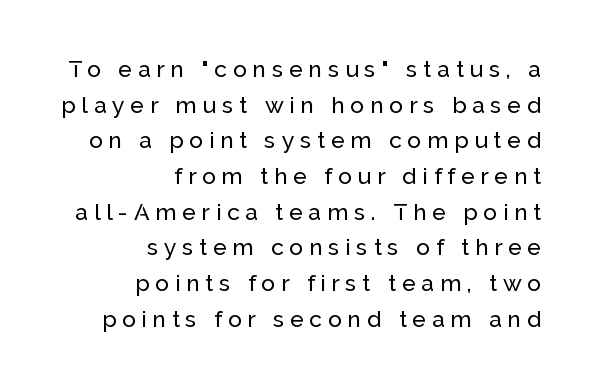
The tracking jumps out immediately: characters are airy and widely separated. Every stem runs plumb, perpendicular to the baseline. The block of text has a typical density, with ordinary space between rows. Layout note: lines flush right. The words here are not underlined.
